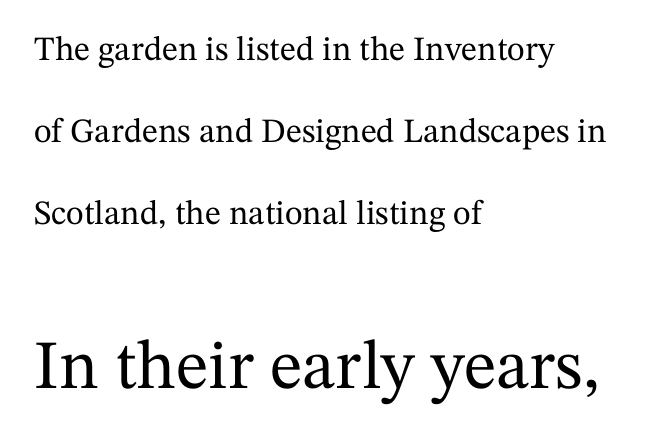
{"serif": "yes", "italic": "no", "width": "normal", "stroke_contrast": "medium", "x_height": "medium", "monospaced": "no", "underline": "no", "align": "left", "line_spacing": "loose", "line_spacing_ratio": 2.41, "letter_spacing": "normal", "letter_spacing_em": 0.0, "larger_block": "second", "size_ratio": 2.03, "glyph_px": 69}
